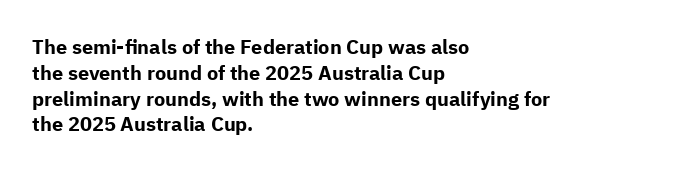
A typesetter would call this zero additional tracking. A classic flush-left, rag-right setting is used for this passage. The letters stand upright; this is a roman face. The glyphs are unaccompanied by any horizontal stroke below them. Line spacing here is normal.
